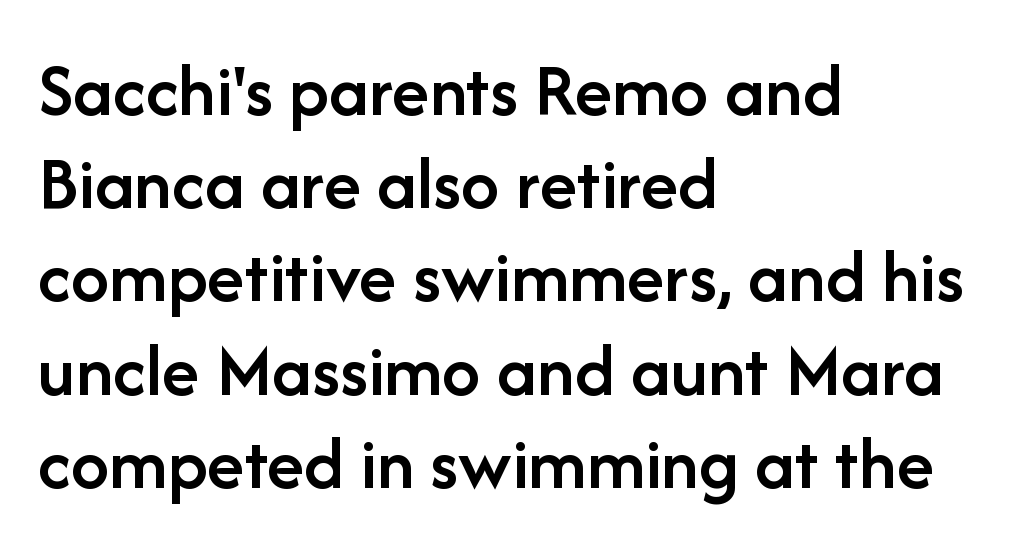
The image shows 77 px semibold sans-serif type, upright; set left-aligned, line spacing 1.21x, normal letter spacing, not underlined; low stroke contrast and a medium x-height.
